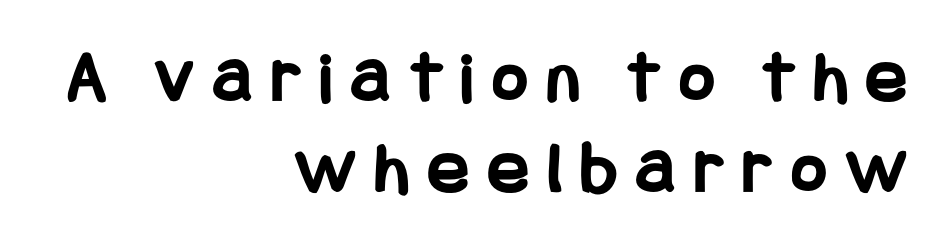
The image shows 76 px bold, condensed sans-serif type, upright; set right-aligned, line spacing 1.2x, unusually wide letter spacing (+0.25 em), not underlined; low stroke contrast and a large x-height.
